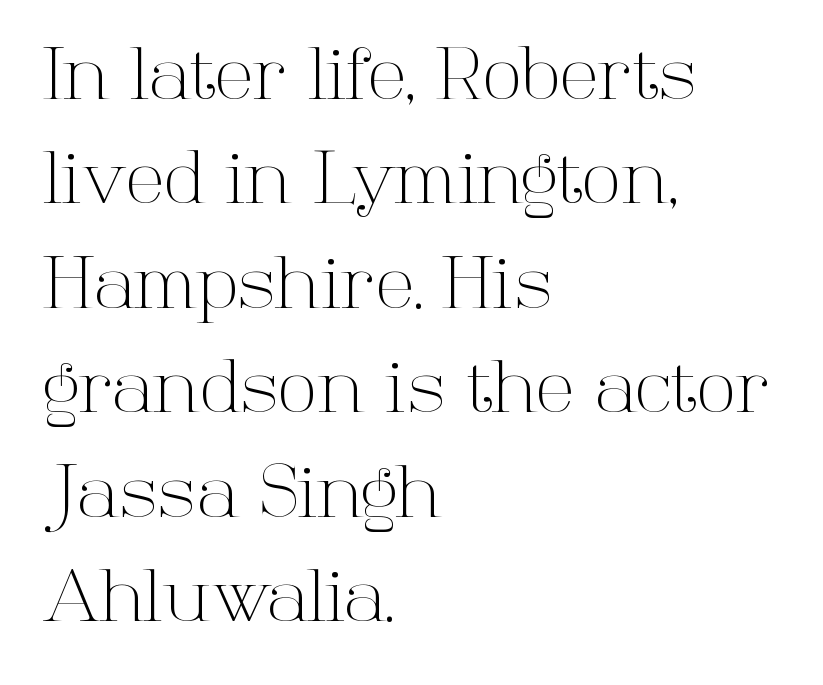
Q: Is the text bold? A: No.
Q: Is the text italic (slanted)? A: No, it is upright.
Q: Is the typeface a serif or a sans-serif typeface? A: Serif.
Q: Is the text underlined? A: No.
Q: How is the paragraph aligned? A: Left-aligned.
Q: Is the spacing between letters normal or unusually wide? A: Normal.
Q: Is the spacing between lines tight, normal or loose? A: Normal.
Q: Width (condensed, normal, or wide)? A: Normal.
Q: Stroke contrast? A: High.
Q: x-height? A: Medium.
Q: Monospaced? A: No.
